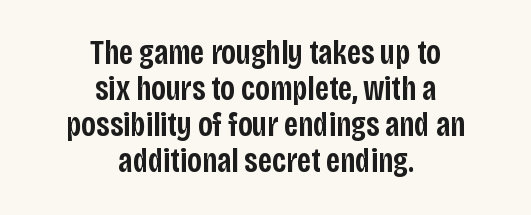
{"serif": "no", "italic": "no", "bold": "semi", "weight": "semibold", "width": "condensed", "stroke_contrast": "low", "x_height": "large", "monospaced": "no", "underline": "no", "align": "center", "line_spacing": "tight", "line_spacing_ratio": 1.06, "letter_spacing": "normal", "letter_spacing_em": 0.0, "glyph_px": 34}
